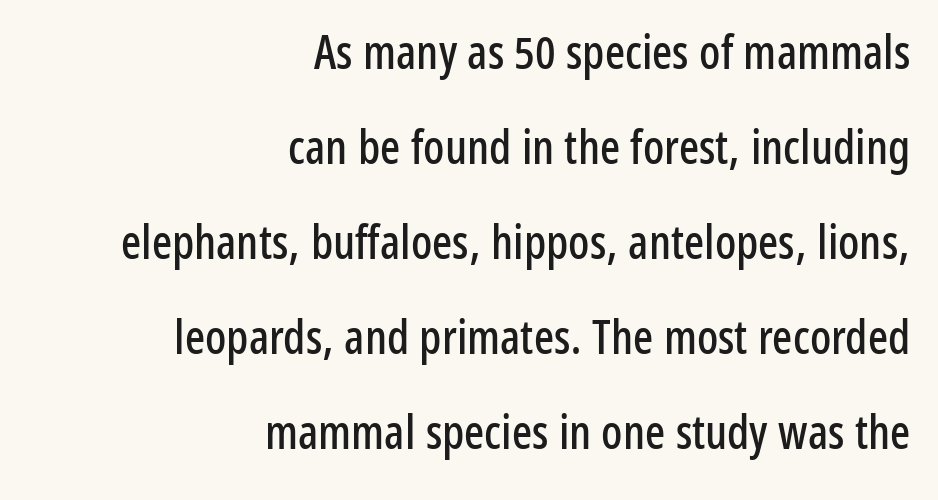
Q: Is the text italic (slanted)? A: No, it is upright.
Q: Is the typeface a serif or a sans-serif typeface? A: Sans-serif.
Q: Is the text underlined? A: No.
Q: How is the paragraph aligned? A: Right-aligned.
Q: Is the spacing between letters normal or unusually wide? A: Normal.
Q: Is the spacing between lines tight, normal or loose? A: Loose.
Q: Width (condensed, normal, or wide)? A: Condensed.
Q: Stroke contrast? A: Low.
Q: x-height? A: Medium.
Q: Monospaced? A: No.
